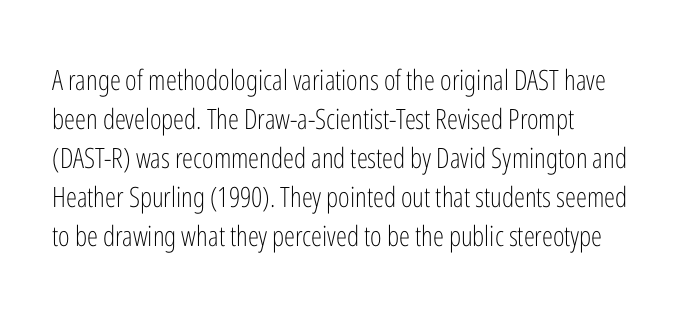
Q: Is the text bold? A: No.
Q: Is the text italic (slanted)? A: No, it is upright.
Q: Is the typeface a serif or a sans-serif typeface? A: Sans-serif.
Q: Is the text underlined? A: No.
Q: How is the paragraph aligned? A: Left-aligned.
Q: Is the spacing between letters normal or unusually wide? A: Normal.
Q: Is the spacing between lines tight, normal or loose? A: Normal.
Q: Width (condensed, normal, or wide)? A: Condensed.
Q: Stroke contrast? A: Low.
Q: x-height? A: Medium.
Q: Monospaced? A: No.
